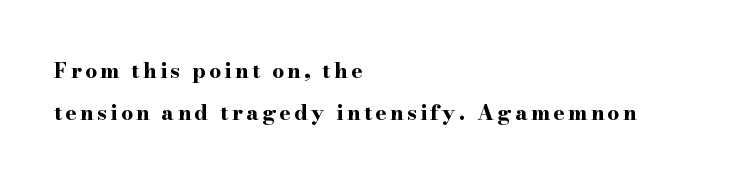
Leading is clearly above the norm, producing a sparse column. The words here are not underlined. The typesetter chose a ragged-right arrangement here. You can tell it's not italic because the verticals are truly vertical. A dark, heavy texture on the line: the type is bold.
